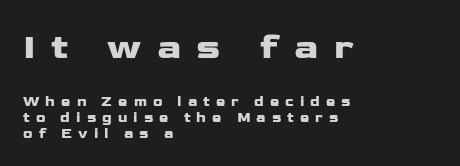
Letter spacing: wide. Whoever set this chose condensed vertical rhythm over breathing room. Characters remain perfectly vertical along every line. The passage shown is not underscored anywhere. Note the varied advance widths — an 'i' is clearly narrower than an 'm'.
